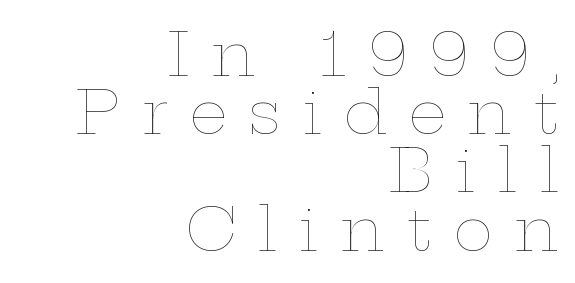
The image shows 60 px thin, wide type, upright; set right-aligned, tight line spacing (0.97x), unusually wide letter spacing (+0.36 em), not underlined; low stroke contrast and a medium x-height.
